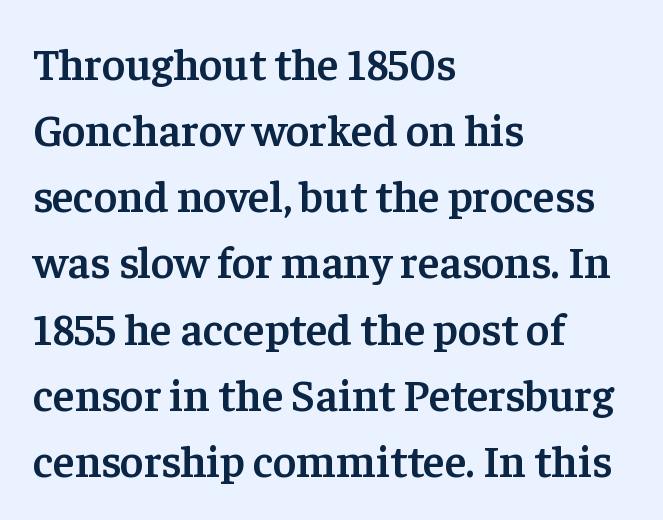
The image shows 45 px semibold serif type, upright; set left-aligned, normal line spacing (1.47x), normal letter spacing, not underlined; low stroke contrast and a medium x-height.
